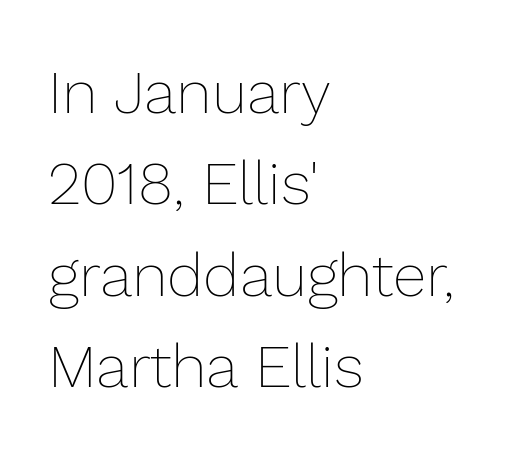
Q: Is the text bold? A: No.
Q: Is the text italic (slanted)? A: No, it is upright.
Q: Is the text underlined? A: No.
Q: How is the paragraph aligned? A: Left-aligned.
Q: Is the spacing between letters normal or unusually wide? A: Normal.
Q: Is the spacing between lines tight, normal or loose? A: Normal.
Q: Width (condensed, normal, or wide)? A: Normal.
Q: Stroke contrast? A: Low.
Q: x-height? A: Medium.
Q: Monospaced? A: No.
